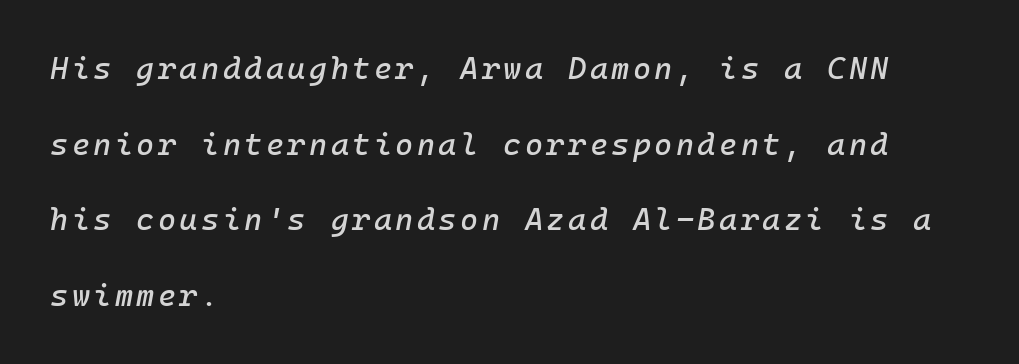
The image shows 31 px text type, italic (leaning right); set left-aligned, loose line spacing (2.44x), not underlined; low stroke contrast and a medium x-height.
